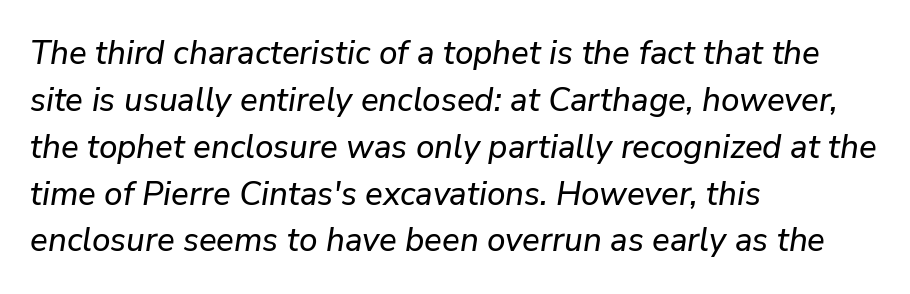
The image shows 33 px text type, italic (leaning right); set left-aligned, normal line spacing (1.42x), normal letter spacing, not underlined; low stroke contrast and a medium x-height.
